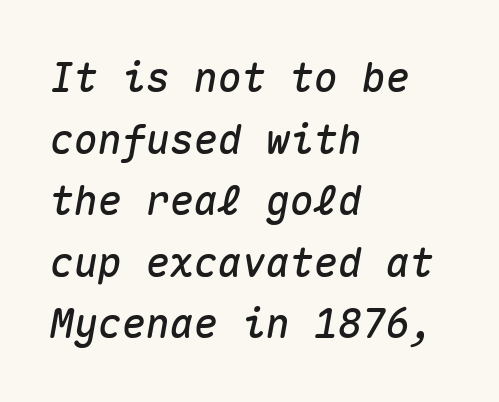
Q: Is the text italic (slanted)? A: Yes, it leans right by about 10 degrees.
Q: Is the text underlined? A: No.
Q: How is the paragraph aligned? A: Left-aligned.
Q: Is the spacing between letters normal or unusually wide? A: Normal.
Q: Is the spacing between lines tight, normal or loose? A: Normal.
Q: Width (condensed, normal, or wide)? A: Normal.
Q: Stroke contrast? A: Medium.
Q: x-height? A: Medium.
Q: Monospaced? A: Yes.
